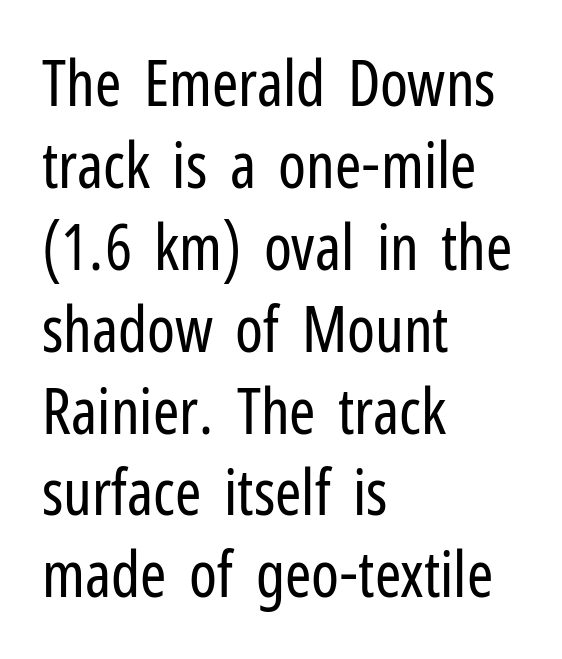
Q: Is the text bold? A: No.
Q: Is the text italic (slanted)? A: No, it is upright.
Q: Is the typeface a serif or a sans-serif typeface? A: Sans-serif.
Q: Is the text underlined? A: No.
Q: How is the paragraph aligned? A: Left-aligned.
Q: Is the spacing between letters normal or unusually wide? A: Normal.
Q: Is the spacing between lines tight, normal or loose? A: Normal.
Q: Width (condensed, normal, or wide)? A: Condensed.
Q: Stroke contrast? A: Low.
Q: x-height? A: Medium.
Q: Monospaced? A: No.
